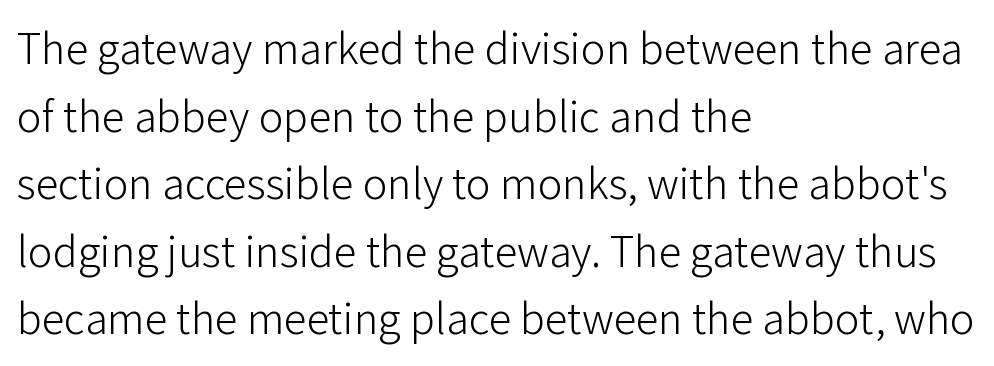
Q: Is the text bold? A: No.
Q: Is the text italic (slanted)? A: No, it is upright.
Q: Is the typeface a serif or a sans-serif typeface? A: Sans-serif.
Q: Is the text underlined? A: No.
Q: How is the paragraph aligned? A: Left-aligned.
Q: Is the spacing between letters normal or unusually wide? A: Normal.
Q: Is the spacing between lines tight, normal or loose? A: Normal.
Q: Width (condensed, normal, or wide)? A: Normal.
Q: Stroke contrast? A: Low.
Q: x-height? A: Medium.
Q: Monospaced? A: No.
